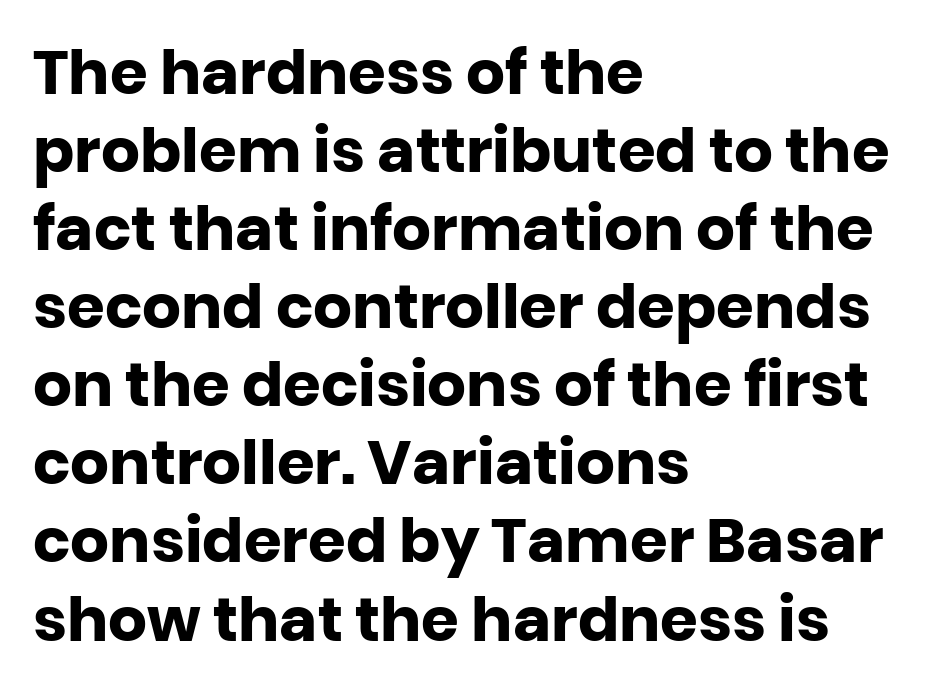
The image shows 61 px heavy sans-serif type, upright; set left-aligned, normal line spacing (1.28x), normal letter spacing, not underlined; low stroke contrast and a large x-height.
